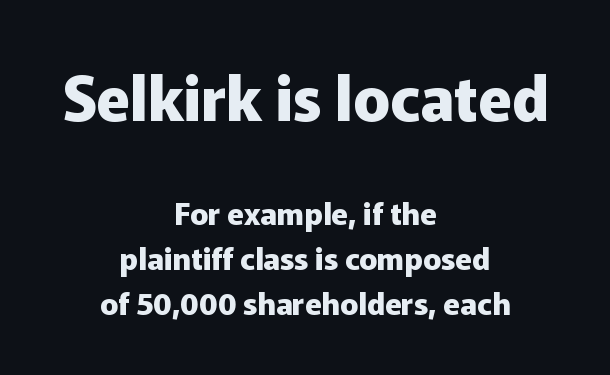
{"serif": "no", "italic": "no", "bold": "yes", "weight": "heavy", "width": "normal", "stroke_contrast": "low", "x_height": "medium", "monospaced": "no", "underline": "no", "align": "center", "line_spacing": "normal", "line_spacing_ratio": 1.5, "letter_spacing": "normal", "letter_spacing_em": 0.0, "larger_block": "first", "size_ratio": 2.03, "glyph_px": 61}
